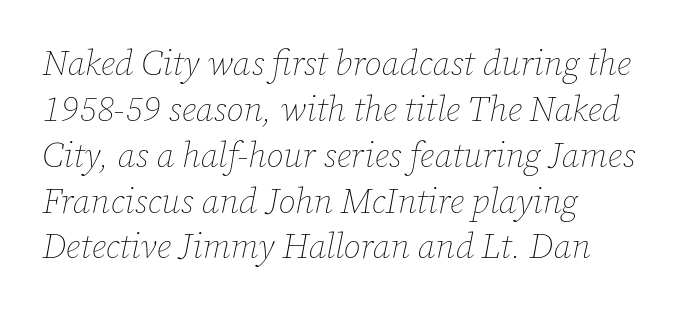
The image shows 35 px thin type, italic (leaning right); set left-aligned, normal line spacing (1.31x), normal letter spacing, not underlined; low stroke contrast and a medium x-height.
